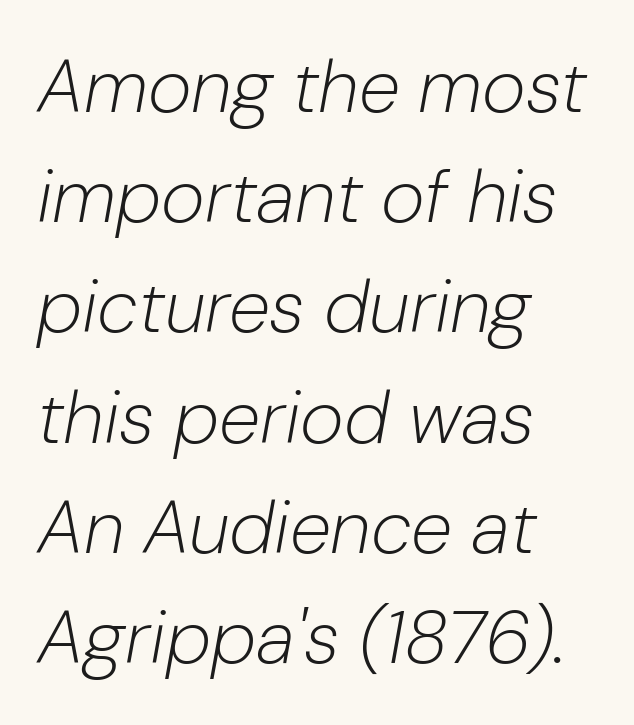
Horizontal alignment here is leftward, the default for most running prose. The horizontal fit of the characters is conventional and even. No extra ink here — the face is not bold. Looks like regular typesetting: each glyph gets only the width it needs.
